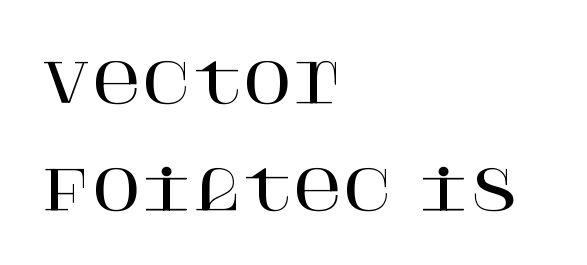
{"serif": "yes", "italic": "no", "width": "normal", "stroke_contrast": "high", "x_height": "large", "underline": "no", "align": "left", "line_spacing": "loose", "line_spacing_ratio": 1.98, "letter_spacing": "normal", "letter_spacing_em": 0.0, "glyph_px": 54}
